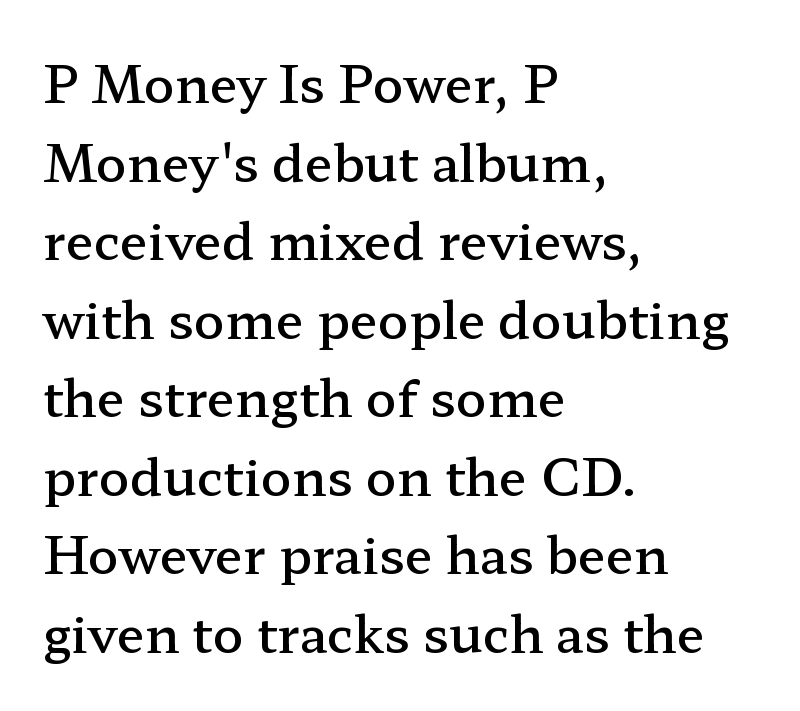
Q: Is the text bold? A: Semi-bold.
Q: Is the text italic (slanted)? A: No, it is upright.
Q: Is the typeface a serif or a sans-serif typeface? A: Serif.
Q: Is the text underlined? A: No.
Q: How is the paragraph aligned? A: Left-aligned.
Q: Is the spacing between letters normal or unusually wide? A: Normal.
Q: Is the spacing between lines tight, normal or loose? A: Normal.
Q: Width (condensed, normal, or wide)? A: Wide.
Q: Stroke contrast? A: Low.
Q: x-height? A: Medium.
Q: Monospaced? A: No.
